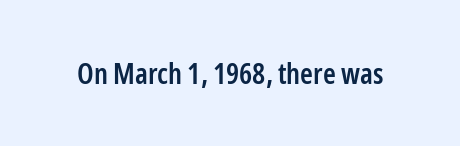
Check where the strokes stop: nothing finishes them off — pure sans. Standard letterfit; no display-style spreading of the glyphs. Tall strokes in this sample are plumb rather than angled. This is the in-between weight designers call semibold or demi. Looks like regular typesetting: each glyph gets only the width it needs. The foot of each line stays bare and open.
